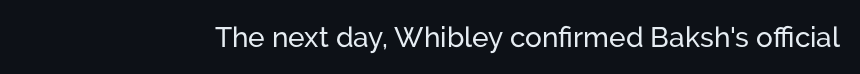
The image shows 28 px sans-serif type, upright; set normal letter spacing, not underlined; low stroke contrast and a medium x-height.
